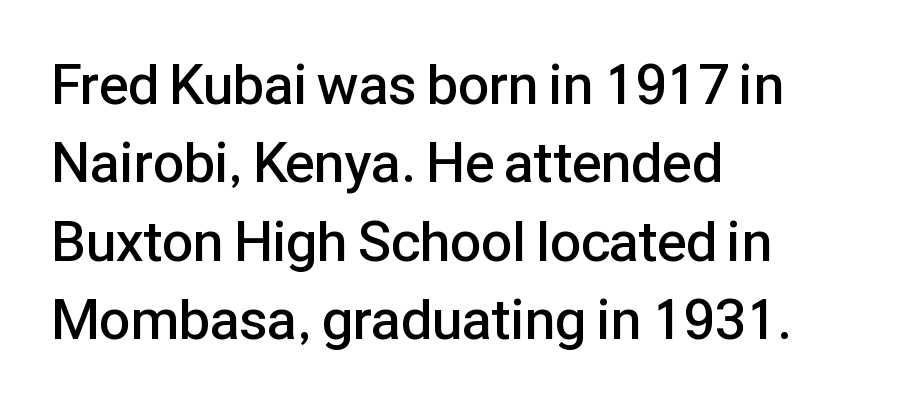
Q: Is the text bold? A: Semi-bold.
Q: Is the text italic (slanted)? A: No, it is upright.
Q: Is the typeface a serif or a sans-serif typeface? A: Sans-serif.
Q: Is the text underlined? A: No.
Q: How is the paragraph aligned? A: Left-aligned.
Q: Is the spacing between letters normal or unusually wide? A: Normal.
Q: Is the spacing between lines tight, normal or loose? A: Normal.
Q: Width (condensed, normal, or wide)? A: Normal.
Q: Stroke contrast? A: Low.
Q: x-height? A: Medium.
Q: Monospaced? A: No.
